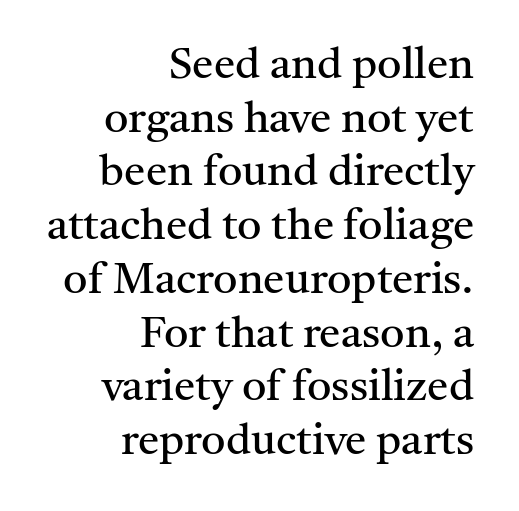
Q: Is the text bold? A: No.
Q: Is the text italic (slanted)? A: No, it is upright.
Q: Is the typeface a serif or a sans-serif typeface? A: Serif.
Q: Is the text underlined? A: No.
Q: How is the paragraph aligned? A: Right-aligned.
Q: Is the spacing between letters normal or unusually wide? A: Normal.
Q: Is the spacing between lines tight, normal or loose? A: Normal.
Q: Width (condensed, normal, or wide)? A: Normal.
Q: Stroke contrast? A: Medium.
Q: x-height? A: Medium.
Q: Monospaced? A: No.
